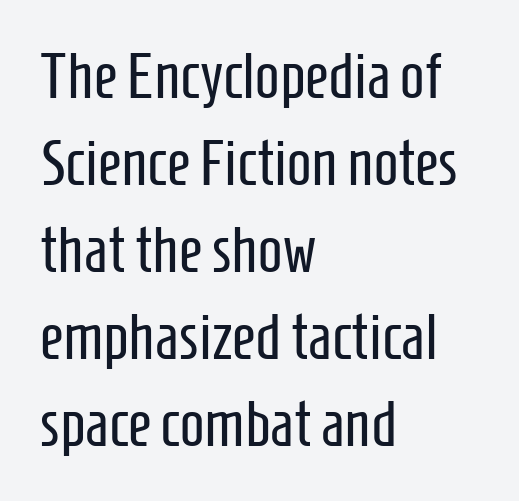
Q: Is the text bold? A: No.
Q: Is the text italic (slanted)? A: No, it is upright.
Q: Is the typeface a serif or a sans-serif typeface? A: Sans-serif.
Q: Is the text underlined? A: No.
Q: How is the paragraph aligned? A: Left-aligned.
Q: Is the spacing between letters normal or unusually wide? A: Normal.
Q: Is the spacing between lines tight, normal or loose? A: Normal.
Q: Width (condensed, normal, or wide)? A: Condensed.
Q: Stroke contrast? A: Low.
Q: x-height? A: Medium.
Q: Monospaced? A: No.
